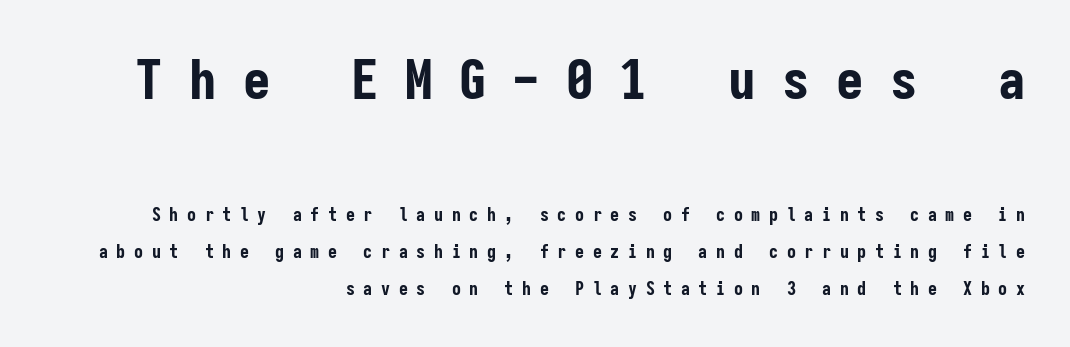
A typesetter would call this heavily tracked-out type. Reading down the block, your eye finds every line finishing at a fixed right position. When letters stand straight like this, we call the style roman or upright. Stroke thickness is high; the sample reads as a true bold. This sample trades compactness for vertical openness between lines.
